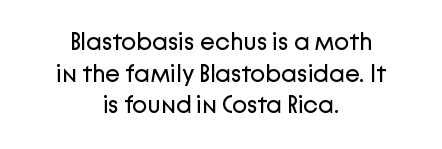
Decoration check: the copy has no underline. Does extra space separate the letters? No, they use regular spacing. Letters have the restrained weight of plain body copy at most. Italic: no, the glyphs are upright roman.
